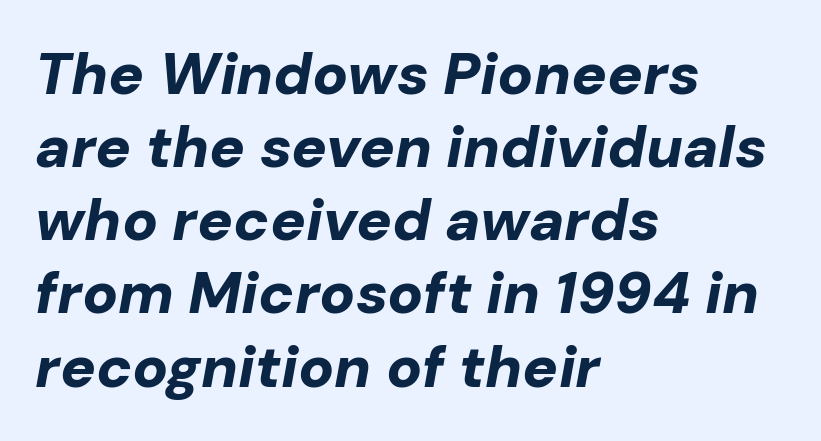
{"italic": "yes", "lean": "right", "slant_degrees": 10, "bold": "yes", "weight": "bold", "width": "normal", "stroke_contrast": "low", "x_height": "medium", "monospaced": "no", "underline": "no", "align": "left", "line_spacing_ratio": 1.24, "letter_spacing": "normal", "letter_spacing_em": 0.0, "glyph_px": 59}
